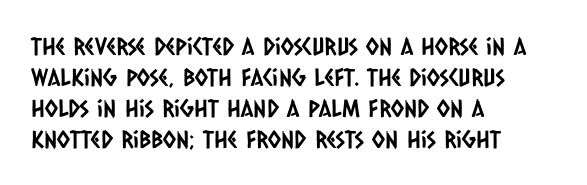
The image shows 24 px text type; set left-aligned, normal line spacing (1.29x), normal letter spacing, not underlined.
